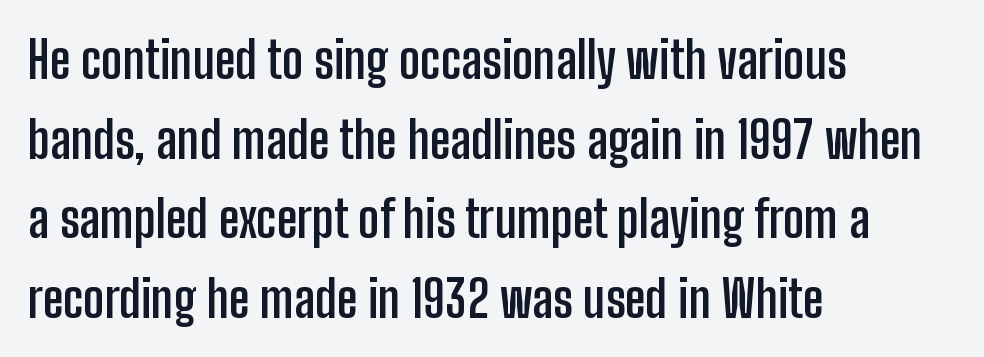
The passage is arranged the way most books set body copy — flush left. Is this a fixed-width face? No — the glyphs have proportional, varying widths. As a designer I'd log this as weight 700, bold. Unmarked baselines from the first word to the last. Observe the ordinary spacing: letters are neighbours, not strangers.
